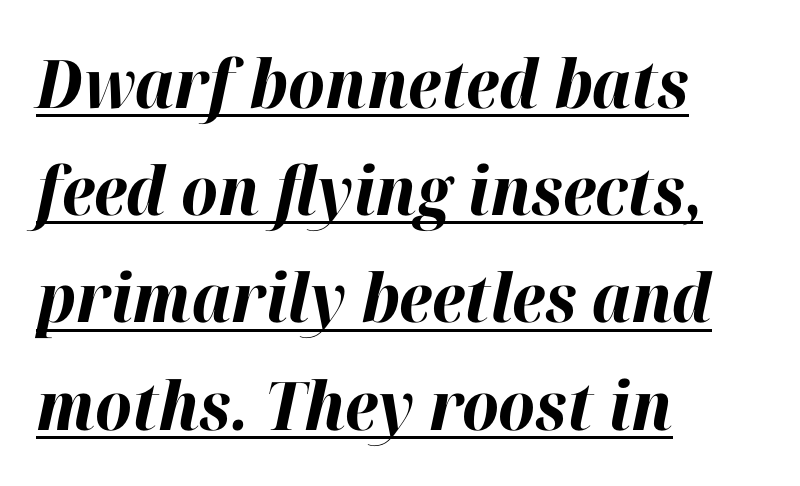
Q: Is the text bold? A: Yes.
Q: Is the text italic (slanted)? A: Yes, it leans right by about 12 degrees.
Q: Is the text underlined? A: Yes.
Q: How is the paragraph aligned? A: Left-aligned.
Q: Is the spacing between letters normal or unusually wide? A: Normal.
Q: Is the spacing between lines tight, normal or loose? A: Normal.
Q: Width (condensed, normal, or wide)? A: Normal.
Q: Stroke contrast? A: High.
Q: x-height? A: Medium.
Q: Monospaced? A: No.
